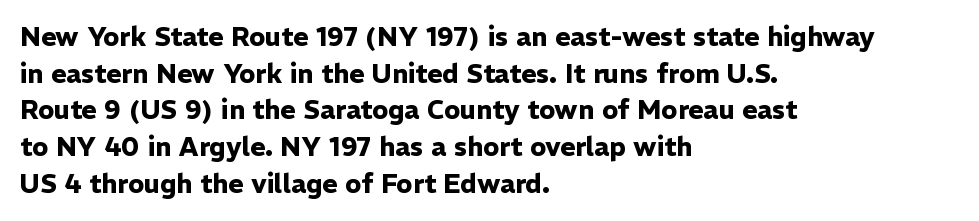
Caption: multi-line text, flush left, ragged right. Look at the tracking — it's just the regular setting, nothing added. Upright lettering throughout. The passage shown is emphatically bold. The passage shown is not underscored anywhere.
